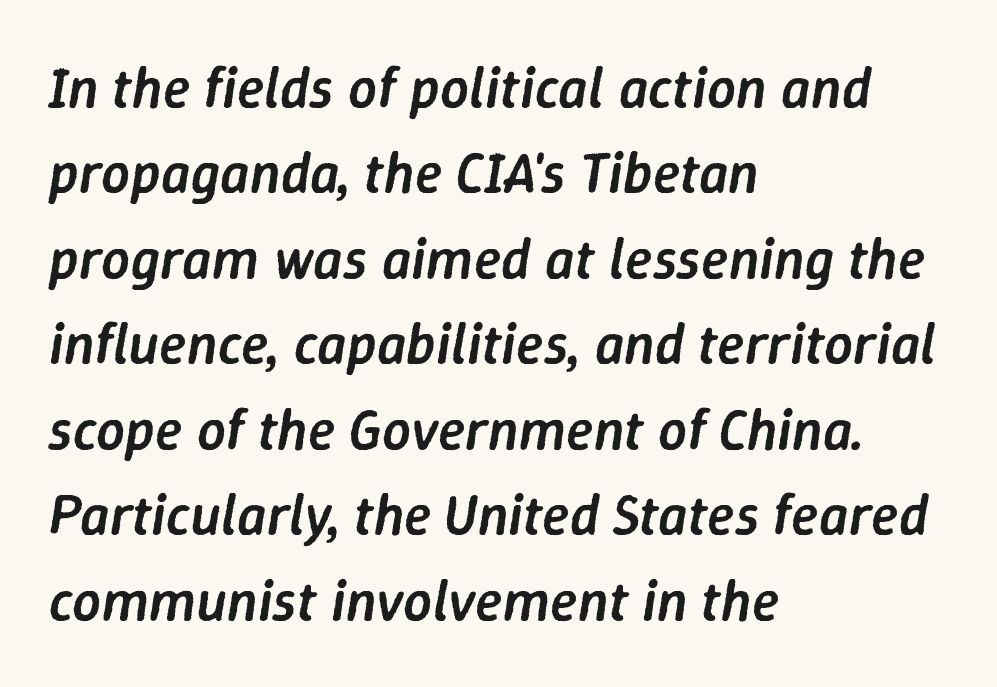
Q: Is the text bold? A: Semi-bold.
Q: Is the text italic (slanted)? A: Yes, it leans right by about 9 degrees.
Q: Is the text underlined? A: No.
Q: How is the paragraph aligned? A: Left-aligned.
Q: Is the spacing between letters normal or unusually wide? A: Normal.
Q: Is the spacing between lines tight, normal or loose? A: Normal.
Q: Width (condensed, normal, or wide)? A: Normal.
Q: Stroke contrast? A: Low.
Q: x-height? A: Medium.
Q: Monospaced? A: No.
